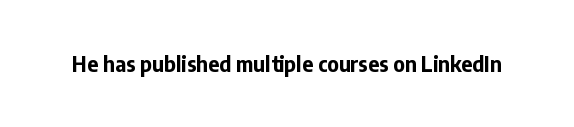
The letterforms sit shoulder to shoulder at normal distance. These lines were composed using upright roman letters. Check the space under the baseline: it is left empty. The sample has been set heavy, in full bold.
